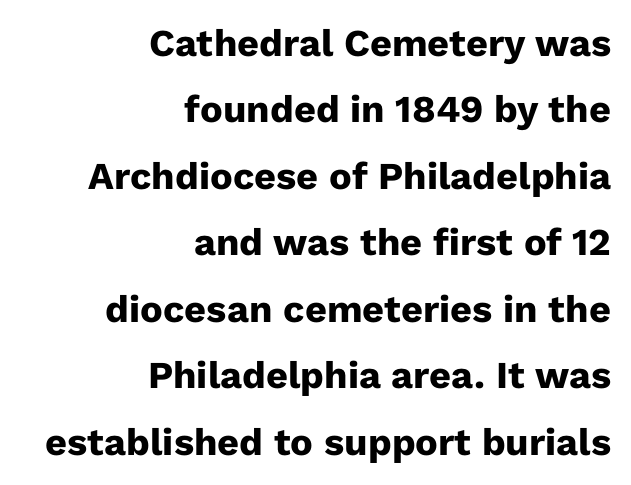
The image shows 38 px heavy sans-serif type, upright; set right-aligned, line spacing 1.75x, normal letter spacing, not underlined; low stroke contrast and a medium x-height.
